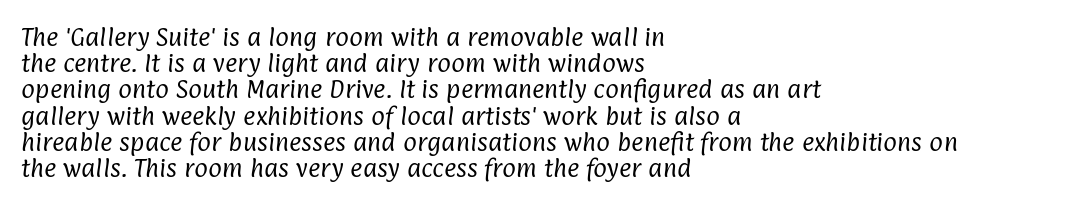
The image shows 21 px text type; set left-aligned, normal line spacing (1.25x), normal letter spacing, not underlined.
